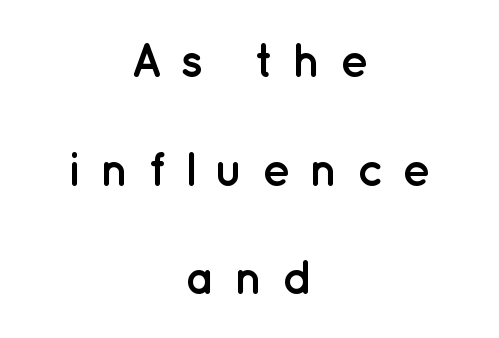
{"serif": "no", "italic": "no", "bold": "yes", "weight": "semibold", "width": "normal", "stroke_contrast": "low", "x_height": "medium", "monospaced": "no", "underline": "no", "align": "center", "line_spacing": "loose", "line_spacing_ratio": 2.31, "letter_spacing": "wide", "letter_spacing_em": 0.4, "glyph_px": 47}
